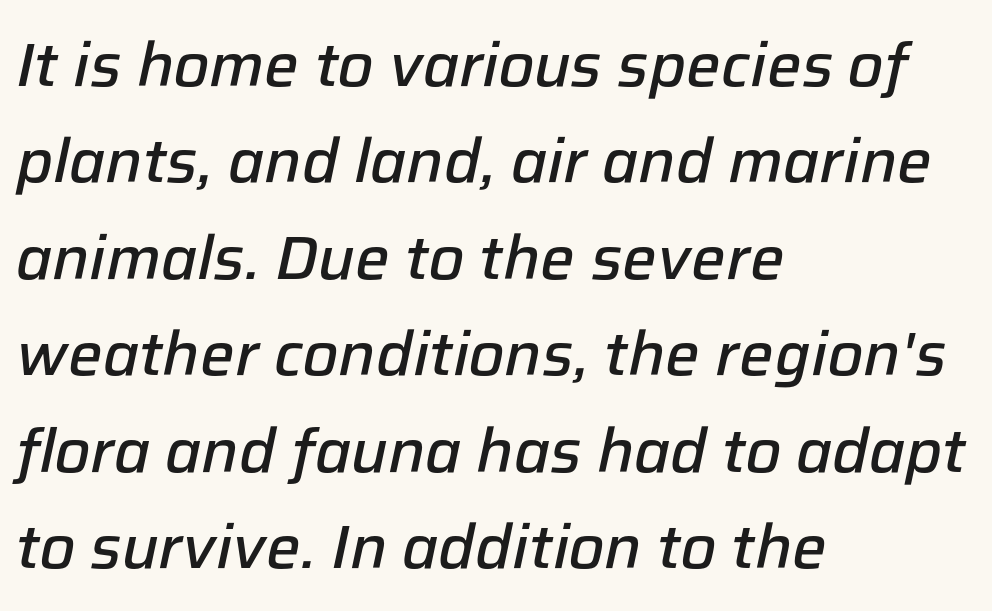
{"italic": "yes", "lean": "right", "slant_degrees": 12, "bold": "semi", "weight": "semibold", "width": "normal", "stroke_contrast": "low", "x_height": "medium", "monospaced": "no", "underline": "no", "align": "left", "line_spacing": "normal", "line_spacing_ratio": 1.58, "letter_spacing": "normal", "letter_spacing_em": 0.0, "glyph_px": 61}
